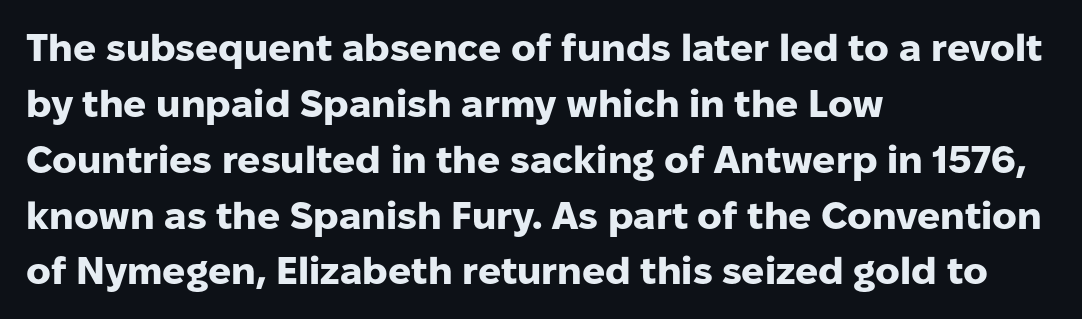
{"serif": "no", "italic": "no", "bold": "yes", "weight": "heavy", "width": "normal", "stroke_contrast": "low", "x_height": "medium", "monospaced": "no", "underline": "no", "align": "left", "line_spacing": "normal", "line_spacing_ratio": 1.47, "letter_spacing": "normal", "letter_spacing_em": 0.0, "glyph_px": 38}
